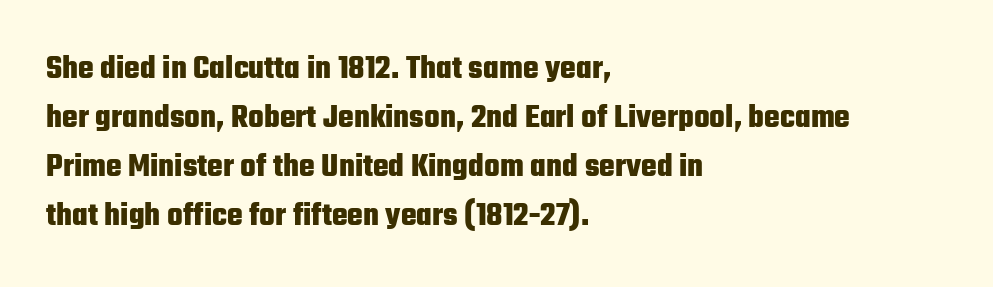
{"serif": "no", "italic": "no", "bold": "yes", "weight": "heavy", "width": "condensed", "stroke_contrast": "low", "x_height": "medium", "monospaced": "no", "underline": "no", "align": "left", "line_spacing": "normal", "line_spacing_ratio": 1.48, "letter_spacing": "normal", "letter_spacing_em": 0.0, "glyph_px": 33}
